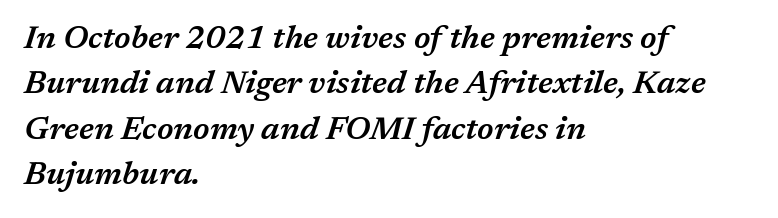
Q: Is the text bold? A: Semi-bold.
Q: Is the text italic (slanted)? A: Yes, it leans right by about 17 degrees.
Q: Is the text underlined? A: No.
Q: How is the paragraph aligned? A: Left-aligned.
Q: Is the spacing between letters normal or unusually wide? A: Normal.
Q: Is the spacing between lines tight, normal or loose? A: Normal.
Q: Width (condensed, normal, or wide)? A: Normal.
Q: Stroke contrast? A: Medium.
Q: x-height? A: Medium.
Q: Monospaced? A: No.
